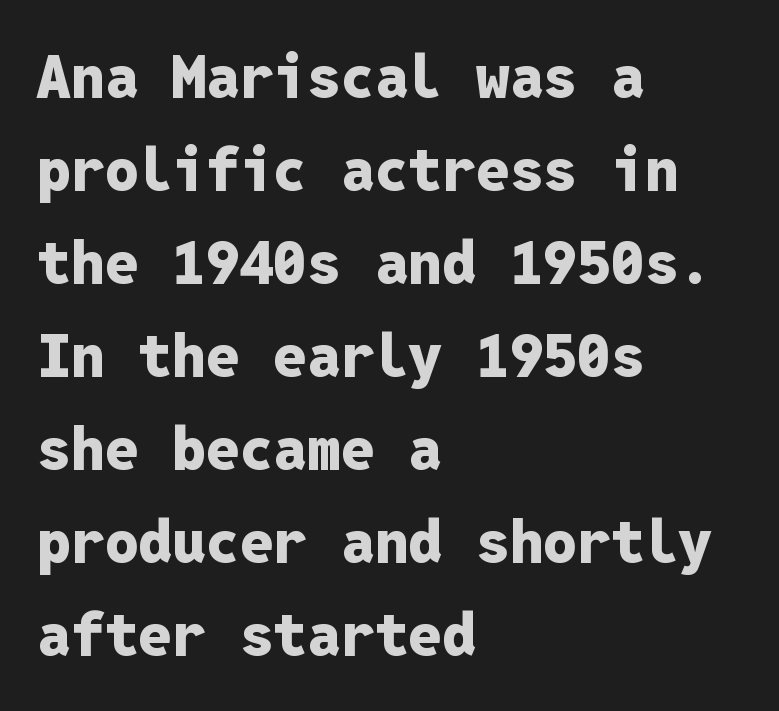
Typesetter's note: full bold, strokes at maximum text heaviness. Nothing unusual about the tracking: characters are spaced as the font intends. What kind of face is this? One without serifs — a sans. Every row of glyphs begins at an identical x-position on the left. This is roman type, the default non-slanted kind. Honestly, there is no underline to notice here at all.
